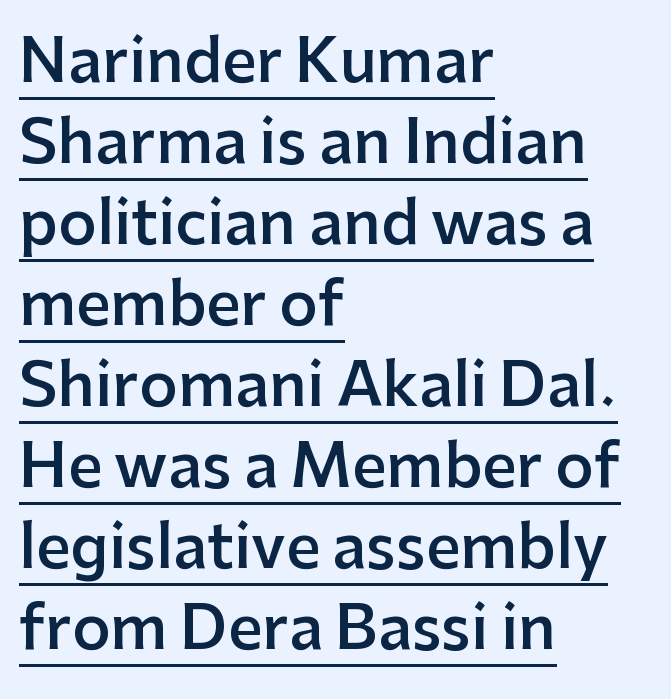
{"serif": "no", "italic": "no", "bold": "semi", "weight": "semibold", "width": "normal", "stroke_contrast": "low", "x_height": "medium", "monospaced": "no", "underline": "yes", "align": "left", "line_spacing": "normal", "line_spacing_ratio": 1.35, "letter_spacing": "normal", "letter_spacing_em": 0.0, "glyph_px": 60}
